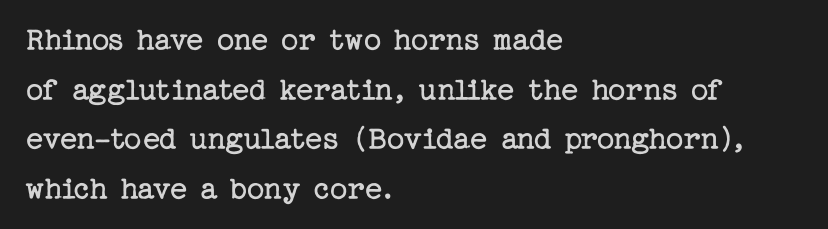
{"serif": "yes", "italic": "no", "bold": "no", "weight": "regular", "width": "normal", "stroke_contrast": "low", "x_height": "medium", "underline": "no", "align": "left", "line_spacing": "normal", "line_spacing_ratio": 1.46, "letter_spacing": "normal", "letter_spacing_em": 0.0, "glyph_px": 34}
